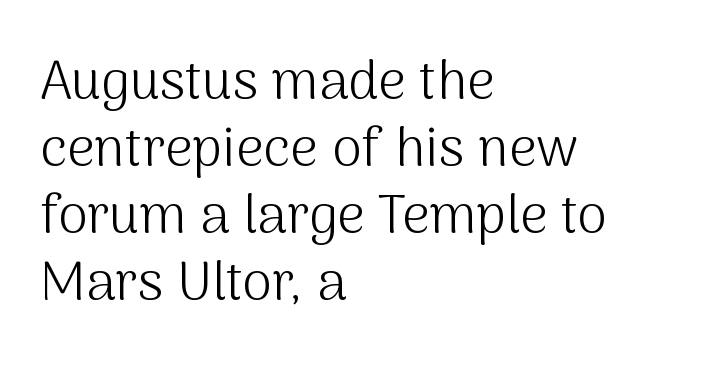
{"serif": "no", "italic": "no", "bold": "no", "weight": "light", "width": "normal", "stroke_contrast": "medium", "x_height": "medium", "monospaced": "no", "underline": "no", "align": "left", "line_spacing_ratio": 1.24, "letter_spacing": "normal", "letter_spacing_em": 0.0, "glyph_px": 54}
